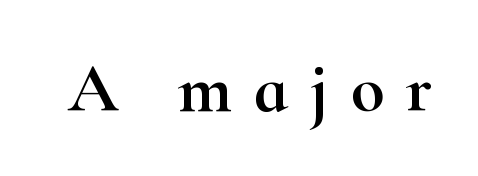
Q: Is the text italic (slanted)? A: No, it is upright.
Q: Is the typeface a serif or a sans-serif typeface? A: Serif.
Q: Is the text underlined? A: No.
Q: Is the spacing between letters normal or unusually wide? A: Unusually wide.
Q: Width (condensed, normal, or wide)? A: Wide.
Q: Stroke contrast? A: High.
Q: x-height? A: Small.
Q: Monospaced? A: No.
